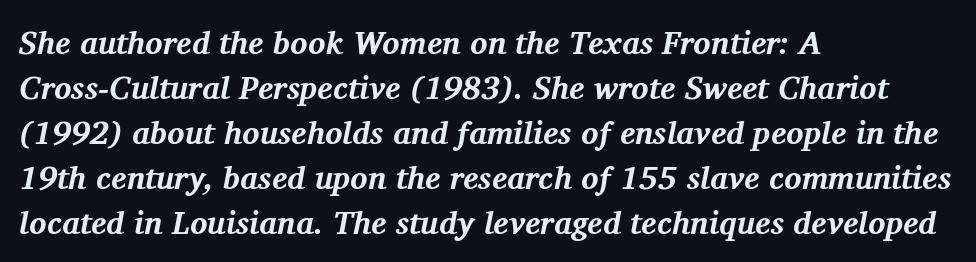
{"serif": "yes", "italic": "yes", "lean": "right", "slant_degrees": 11, "bold": "yes", "weight": "bold", "width": "normal", "stroke_contrast": "medium", "x_height": "medium", "monospaced": "no", "underline": "no", "align": "left", "line_spacing": "normal", "line_spacing_ratio": 1.41, "letter_spacing": "normal", "letter_spacing_em": 0.0, "glyph_px": 32}
